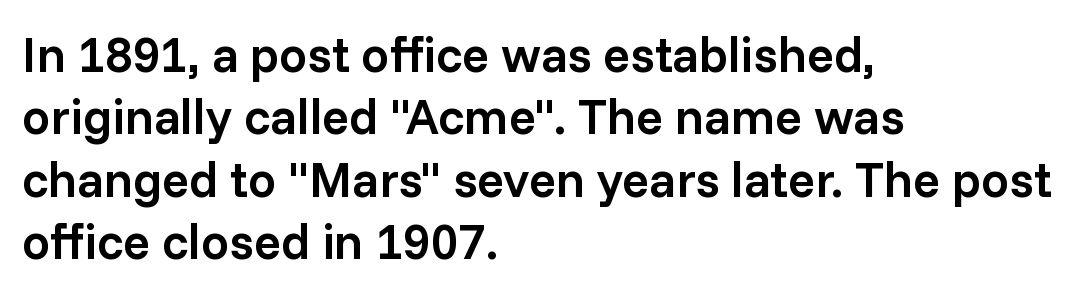
Q: Is the text bold? A: Semi-bold.
Q: Is the text italic (slanted)? A: No, it is upright.
Q: Is the typeface a serif or a sans-serif typeface? A: Sans-serif.
Q: Is the text underlined? A: No.
Q: How is the paragraph aligned? A: Left-aligned.
Q: Is the spacing between letters normal or unusually wide? A: Normal.
Q: Is the spacing between lines tight, normal or loose? A: Normal.
Q: Width (condensed, normal, or wide)? A: Normal.
Q: Stroke contrast? A: Low.
Q: x-height? A: Medium.
Q: Monospaced? A: No.
